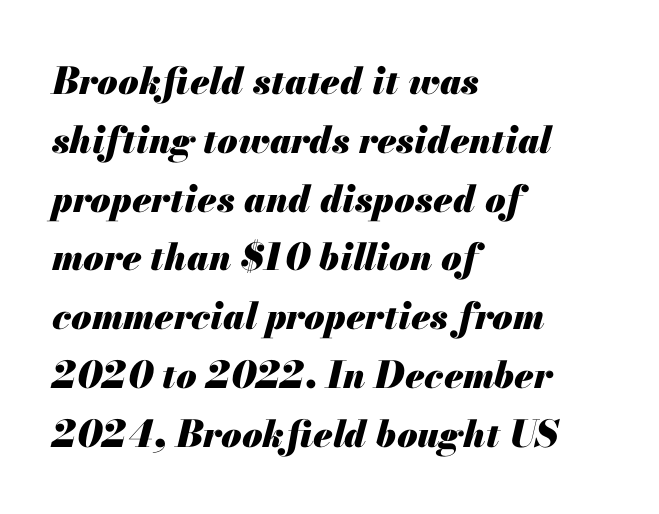
Check the space under the baseline: it is left empty. Bold? Absolutely — the strokes are thick and heavy. Every character sits at an angle, as italics do. Note the varied advance widths — an 'i' is clearly narrower than an 'm'. Short and long lines alike share a common starting point at left. Honestly, the row spacing looks completely unremarkable.
